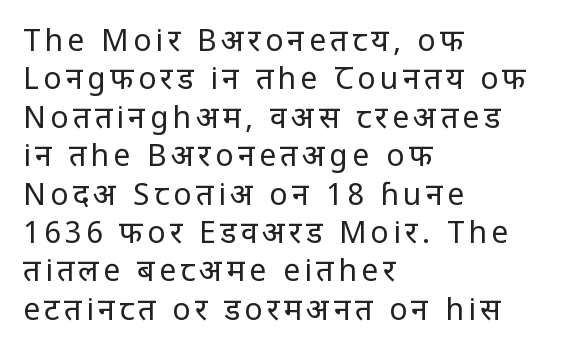
The image shows 30 px regular-weight, condensed sans-serif type, upright; set left-aligned, normal line spacing (1.28x), not underlined; low stroke contrast and a large x-height.
